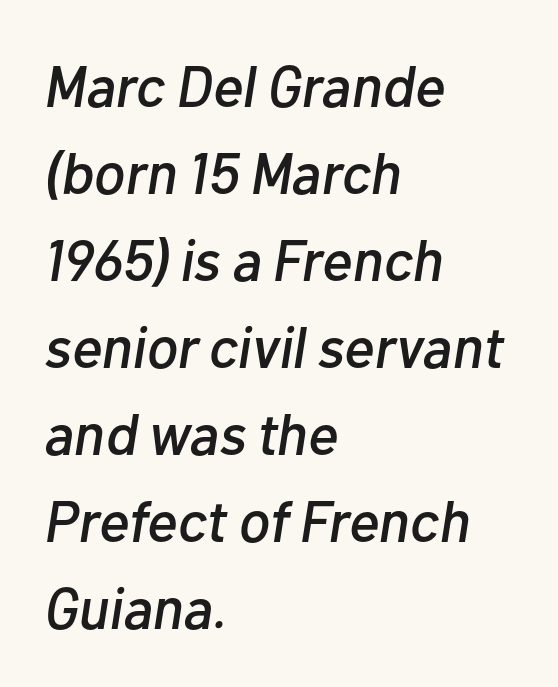
Q: Is the text italic (slanted)? A: Yes, it leans right by about 10 degrees.
Q: Is the text underlined? A: No.
Q: How is the paragraph aligned? A: Left-aligned.
Q: Is the spacing between letters normal or unusually wide? A: Normal.
Q: Is the spacing between lines tight, normal or loose? A: Normal.
Q: Width (condensed, normal, or wide)? A: Normal.
Q: Stroke contrast? A: Low.
Q: x-height? A: Medium.
Q: Monospaced? A: No.
